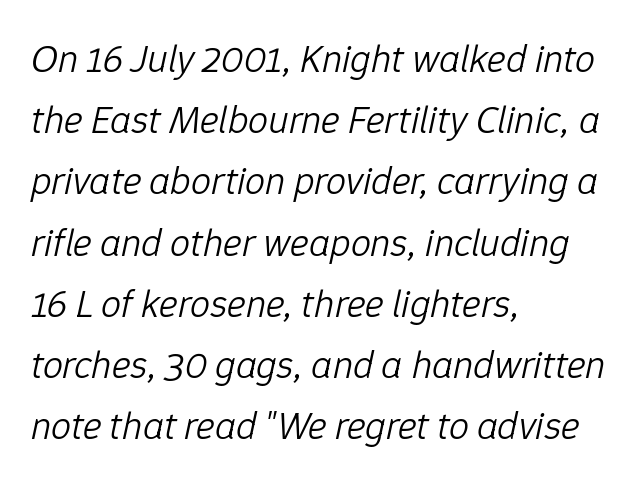
Is the type slanted? Yes — the strokes lean at a clear angle. The space directly below the letters is spotless. Evenly set lines give the paragraph a standard silhouette. Nobody touched the tracking dial on this one. Bold? No — there's no thickening of the strokes.
